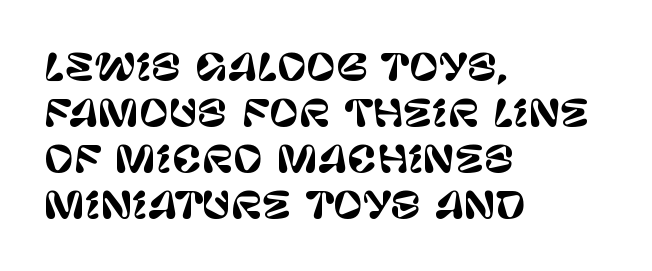
Check under the words: just untouched page. Spacing verdict: proportional, widths tailored to each character. In terms of letterspacing, this is plain default setting. Where is the straight margin? On the left. Regular leading.
